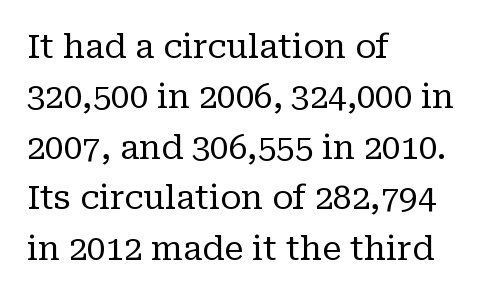
Q: Is the text bold? A: No.
Q: Is the text italic (slanted)? A: No, it is upright.
Q: Is the typeface a serif or a sans-serif typeface? A: Serif.
Q: Is the text underlined? A: No.
Q: How is the paragraph aligned? A: Left-aligned.
Q: Is the spacing between letters normal or unusually wide? A: Normal.
Q: Is the spacing between lines tight, normal or loose? A: Normal.
Q: Width (condensed, normal, or wide)? A: Normal.
Q: Stroke contrast? A: Low.
Q: x-height? A: Medium.
Q: Monospaced? A: No.
